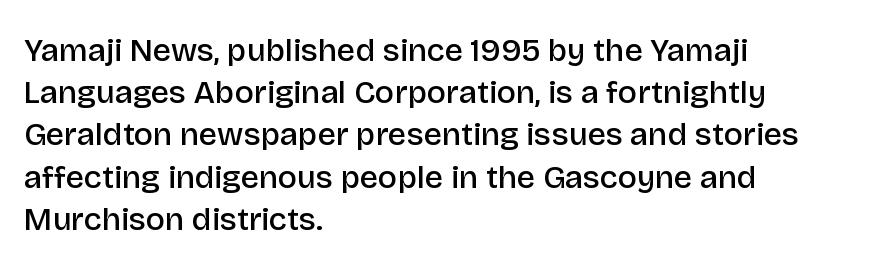
What weight is shown? A semibold, between regular and bold. Words float on clear page, feet unadorned. Vertically, the passage feels balanced, rows spaced as you'd expect. Each word holds together tightly as a unit, with standard inter-letter gaps.
